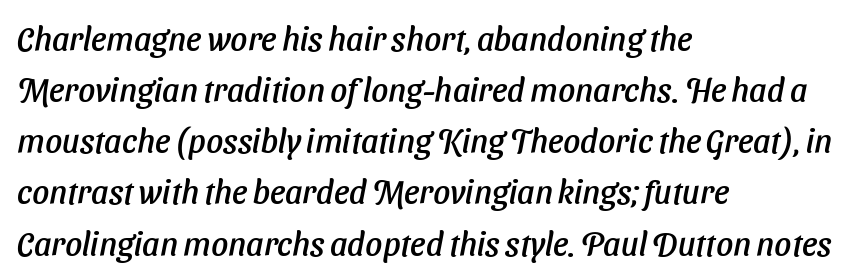
A typesetter would call this leading conventional body-copy spacing. Is the letter spacing exaggerated? No — it looks like the ordinary default. Think of a printed novel: that variable character pitch is what you see here.
